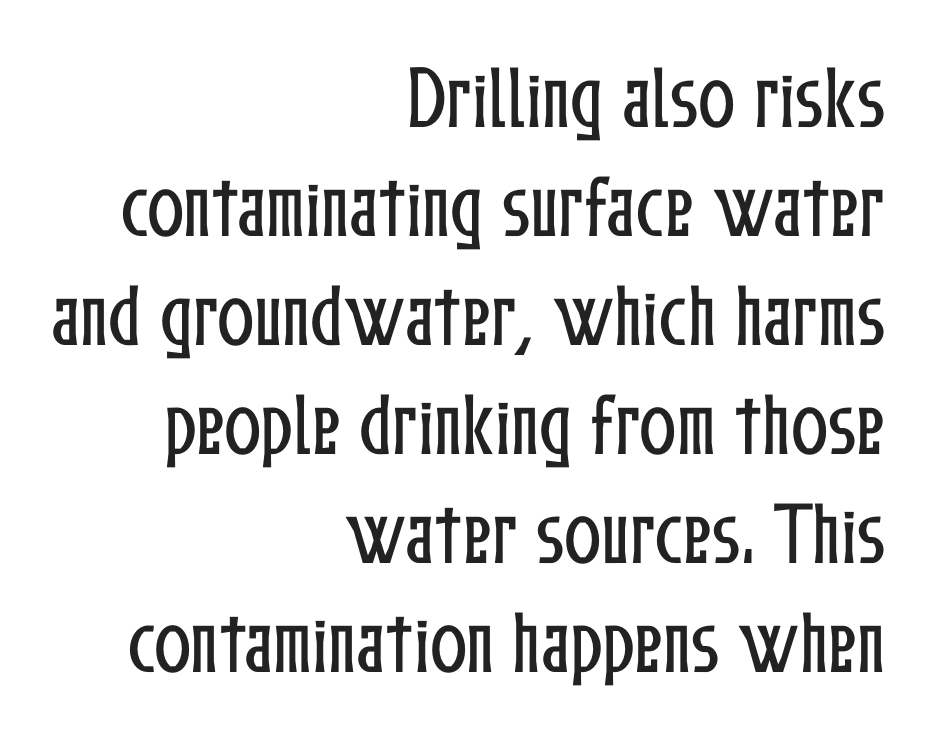
{"italic": "no", "width": "condensed", "stroke_contrast": "low", "x_height": "medium", "monospaced": "no", "underline": "no", "align": "right", "line_spacing": "normal", "line_spacing_ratio": 1.58, "letter_spacing": "normal", "letter_spacing_em": 0.0, "glyph_px": 69}
